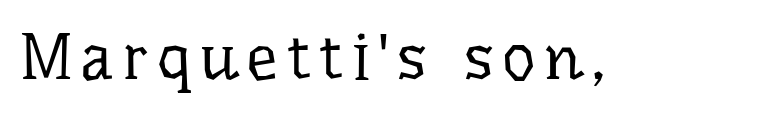
Q: Is the text bold? A: No.
Q: Is the text italic (slanted)? A: No, it is upright.
Q: Is the typeface a serif or a sans-serif typeface? A: Serif.
Q: Is the text underlined? A: No.
Q: Width (condensed, normal, or wide)? A: Normal.
Q: Stroke contrast? A: Low.
Q: x-height? A: Medium.
Q: Monospaced? A: No.
